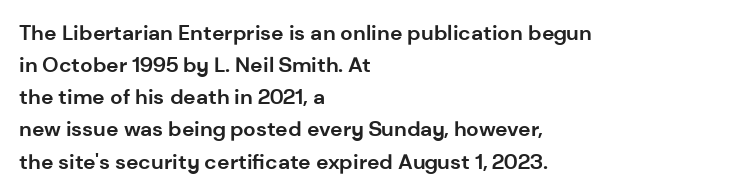
Tracking value appears to be zero — textbook default spacing. Is the type bold? Yes — the strokes are clearly thick and heavy. The block of text has a typical density, with ordinary space between rows. The rag falls on the right side of this text block. Words float on clear page, feet unadorned.
